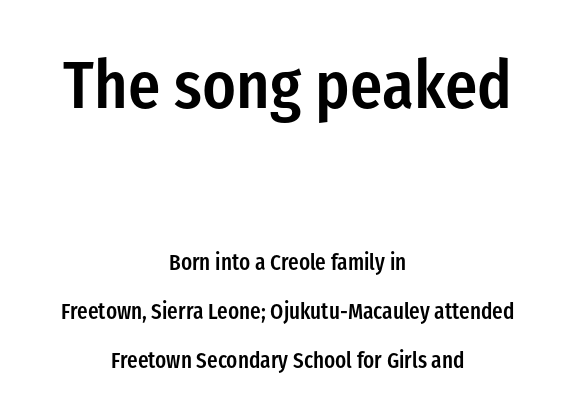
The image shows 67 px semibold, condensed sans-serif type, upright; set centered, loose line spacing (2.24x), normal letter spacing, not underlined; the first (top) block is 3.05x larger; low stroke contrast and a medium x-height.
